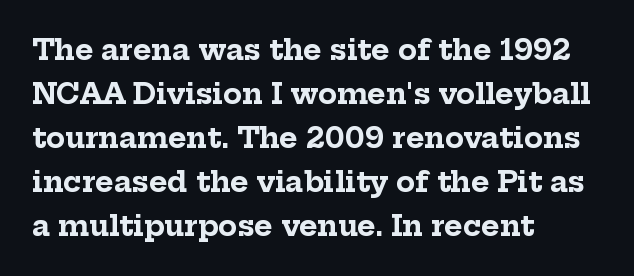
Here the glyphs are tracked normally, forming tight word shapes. The sample has been set heavy, in full bold. Summary of vertical rhythm: regular, with standard interline spacing. Varying glyph widths throughout — classic text-font behaviour.
